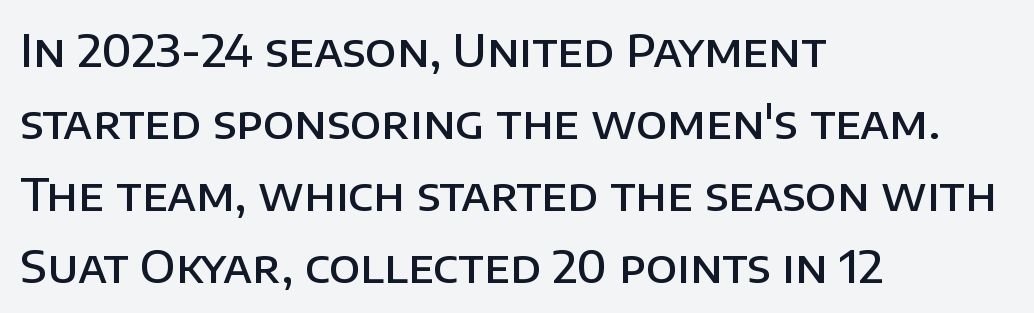
The image shows 45 px semibold sans-serif type, upright; set left-aligned, normal line spacing (1.6x), normal letter spacing, not underlined; low stroke contrast and a large x-height.
